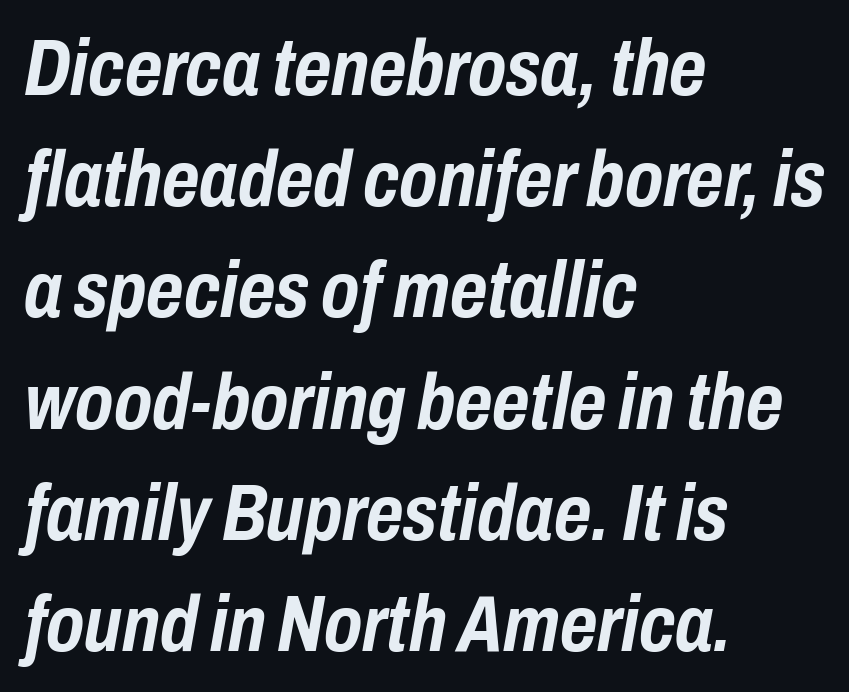
You could call the tracking neutral — neither tight nor loose. A dark, heavy texture on the line: the type is bold. The face used here is proportionally spaced, like ordinary book or web type. Check under the words: just untouched page. Does the copy run flush right? No — it runs flush left.
